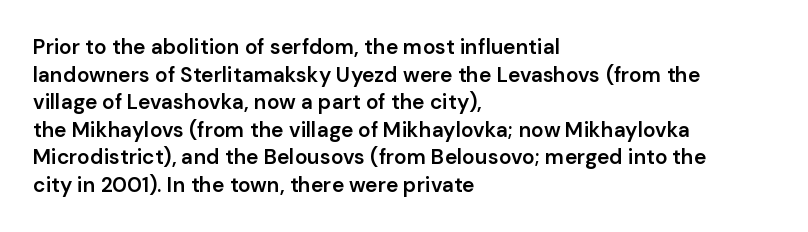
The image shows 21 px text type, upright; set left-aligned, normal line spacing (1.31x), normal letter spacing, not underlined.
